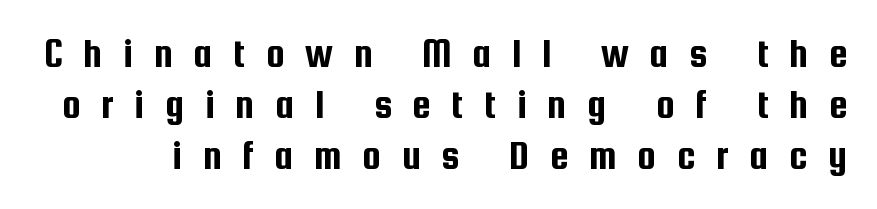
Q: Is the text italic (slanted)? A: No, it is upright.
Q: Is the typeface a serif or a sans-serif typeface? A: Sans-serif.
Q: Is the text underlined? A: No.
Q: Is the spacing between letters normal or unusually wide? A: Unusually wide.
Q: Width (condensed, normal, or wide)? A: Condensed.
Q: Stroke contrast? A: Low.
Q: x-height? A: Medium.
Q: Monospaced? A: No.
